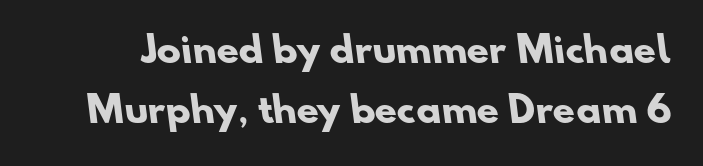
Summary of weight: heavy, a full bold. The horizontal fit of the characters is conventional and even. The space between consecutive lines is moderate. Spacing verdict: proportional, widths tailored to each character. Plain, unruled lines of type. Grotesque or geometric, the face here clearly has no serifs.
